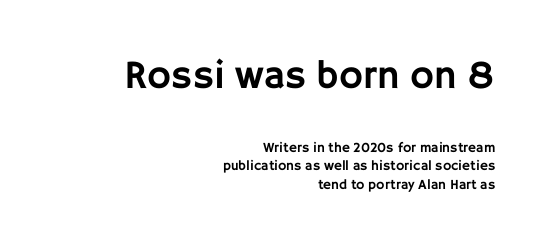
Serifs: no, the terminals of the letterforms are clean. Which chunk is bigger? The first one — the top block dwarfs the bottom. The words here are not underlined. The lines sit at an ordinary, default distance from one another.
